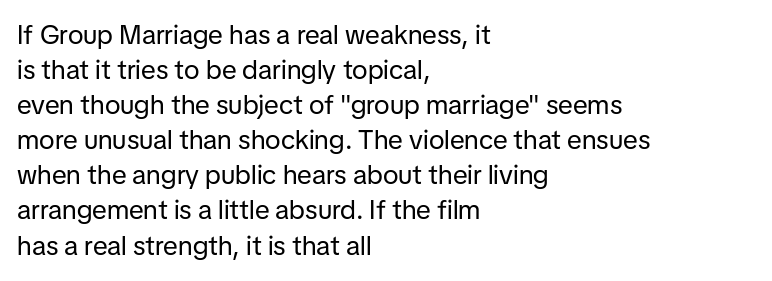
{"italic": "no", "bold": "no", "underline": "no", "align": "left", "line_spacing": "normal", "line_spacing_ratio": 1.3, "letter_spacing": "normal", "letter_spacing_em": 0.0, "glyph_px": 27}
